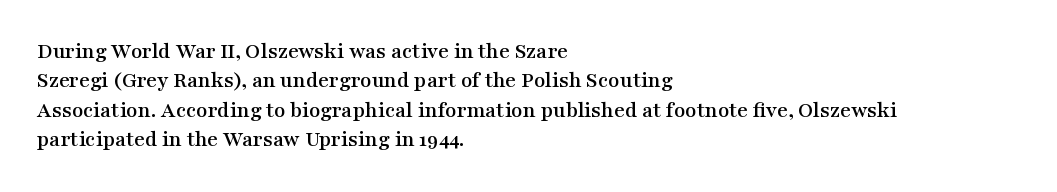
Q: Is the text italic (slanted)? A: No, it is upright.
Q: Is the text underlined? A: No.
Q: How is the paragraph aligned? A: Left-aligned.
Q: Is the spacing between letters normal or unusually wide? A: Normal.
Q: Is the spacing between lines tight, normal or loose? A: Normal.
